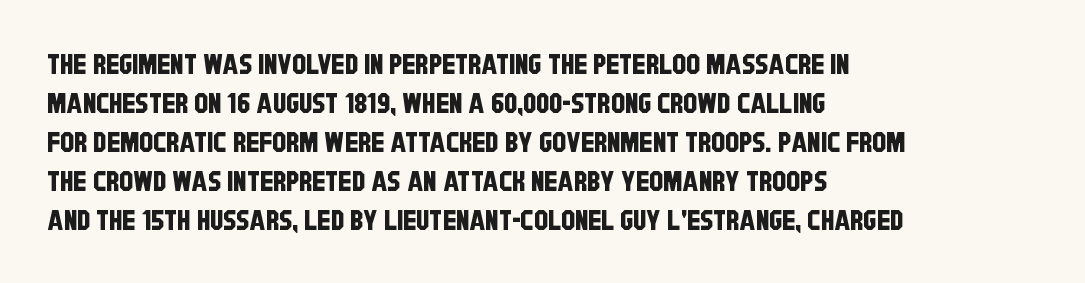
{"serif": "no", "width": "condensed", "stroke_contrast": "low", "x_height": "large", "monospaced": "no", "underline": "no", "align": "left", "line_spacing": "normal", "line_spacing_ratio": 1.39, "letter_spacing": "normal", "letter_spacing_em": 0.0, "glyph_px": 28}
